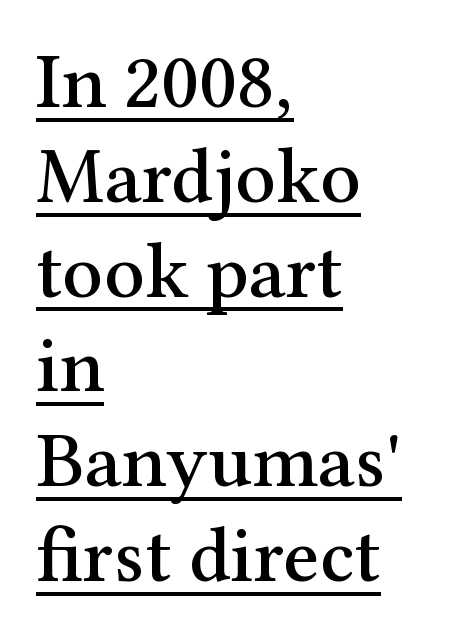
The image shows 79 px serif type, upright; set left-aligned, line spacing 1.2x, normal letter spacing, underlined; medium stroke contrast and a medium x-height.
